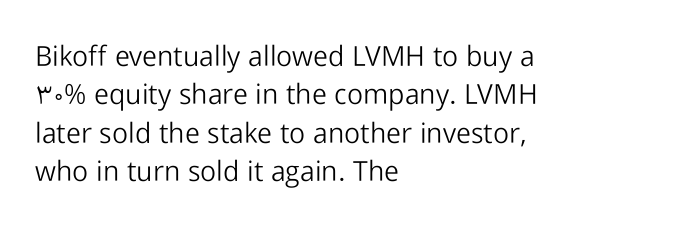
The image shows 28 px light sans-serif type, upright; set left-aligned, normal line spacing (1.37x), normal letter spacing, not underlined; low stroke contrast and a medium x-height.
